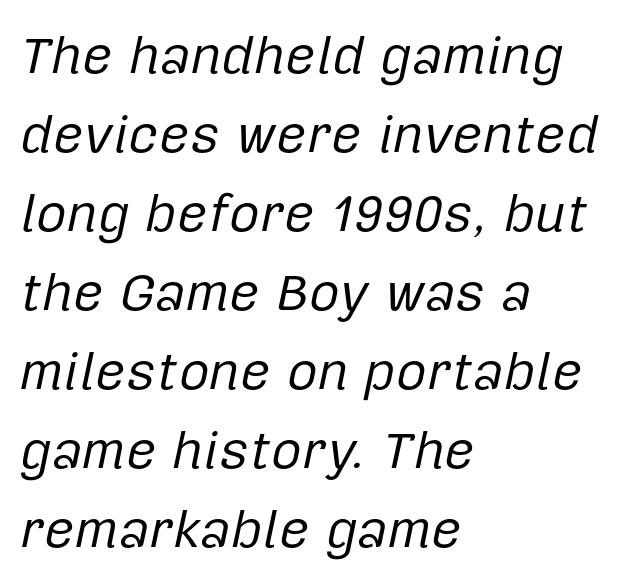
{"italic": "yes", "lean": "right", "slant_degrees": 12, "bold": "no", "weight": "regular", "width": "normal", "stroke_contrast": "low", "x_height": "medium", "monospaced": "no", "underline": "no", "align": "left", "line_spacing": "normal", "line_spacing_ratio": 1.49, "letter_spacing": "normal", "letter_spacing_em": 0.0, "glyph_px": 53}
